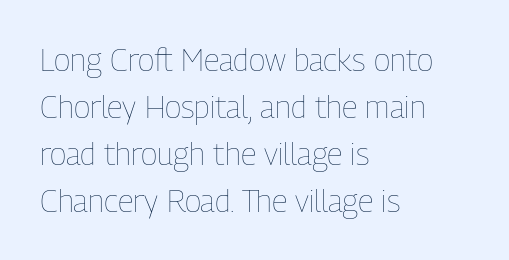
{"italic": "no", "bold": "no", "weight": "thin", "width": "condensed", "stroke_contrast": "low", "x_height": "medium", "monospaced": "no", "underline": "no", "align": "left", "line_spacing": "normal", "line_spacing_ratio": 1.52, "letter_spacing": "normal", "letter_spacing_em": 0.0, "glyph_px": 31}
